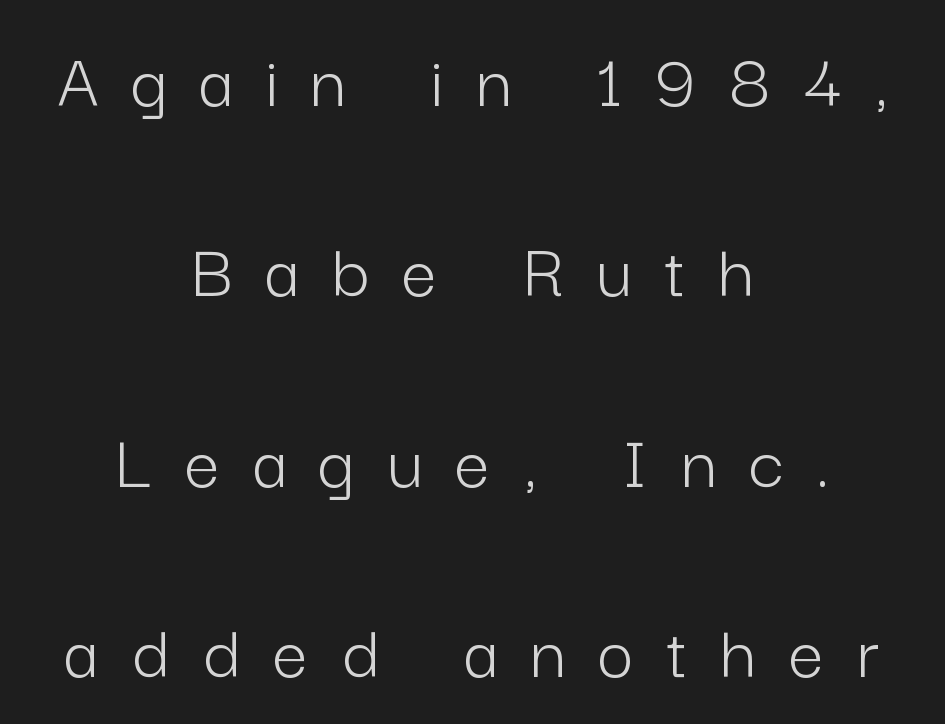
The image shows 79 px light sans-serif type, upright; set centered, loose line spacing (2.41x), unusually wide letter spacing (+0.42 em), not underlined; low stroke contrast and a medium x-height.
